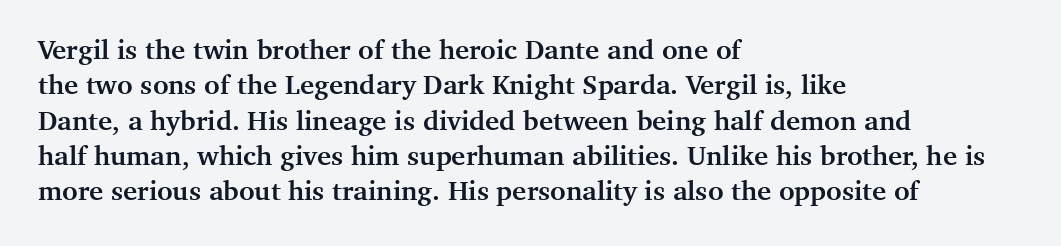
The image shows 27 px bold type, upright; set left-aligned, normal line spacing (1.31x), normal letter spacing, not underlined.
